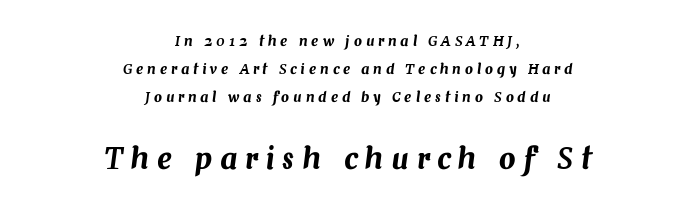
Emphasis-style slanted type is in use. The passage shown is not underscored anywhere. Layout note: lines centered. Baseline-to-baseline distance is far greater than the letter height.
